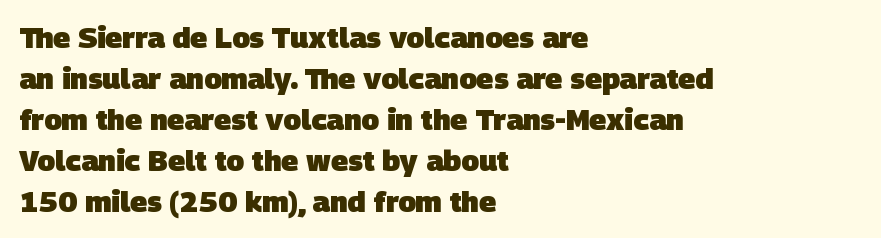
Just letters on the line, the space beneath them empty. Character widths vary here, with narrow letters taking less room than wide ones. The font family rendered here belongs to the sans-serif group. Leading matches the norm, producing a regular column. A classic flush-left, rag-right setting is used for this passage. Words appear dense and cohesive because spacing is normal.
